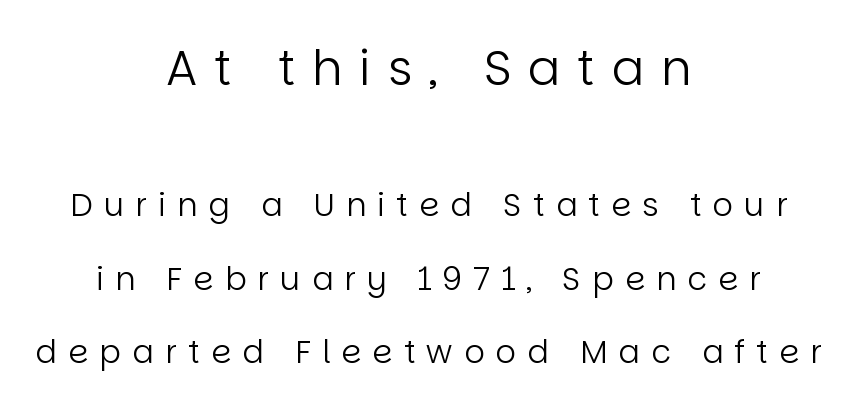
Quick note: interline space is abundant. Between one letter and the next there's a generous, obvious gap. Scale decreases going downward across the two blocks. Is this a fixed-width face? No — the glyphs have proportional, varying widths.
